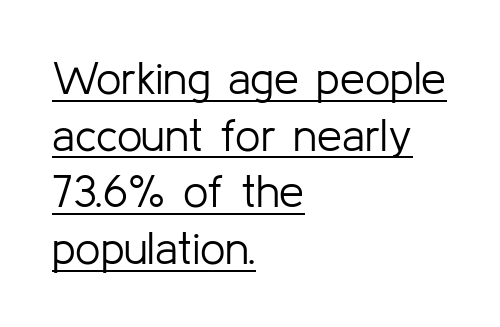
The typography opts for an upright posture over an oblique one. A typesetter would call this proportional, since set widths differ per character. The typeface has the unassuming heft of standard copy or less. Does the leading feel generous? No, just average. The rag falls on the right side of this text block. You can tell from the bare stems that sans-serif type was used.
